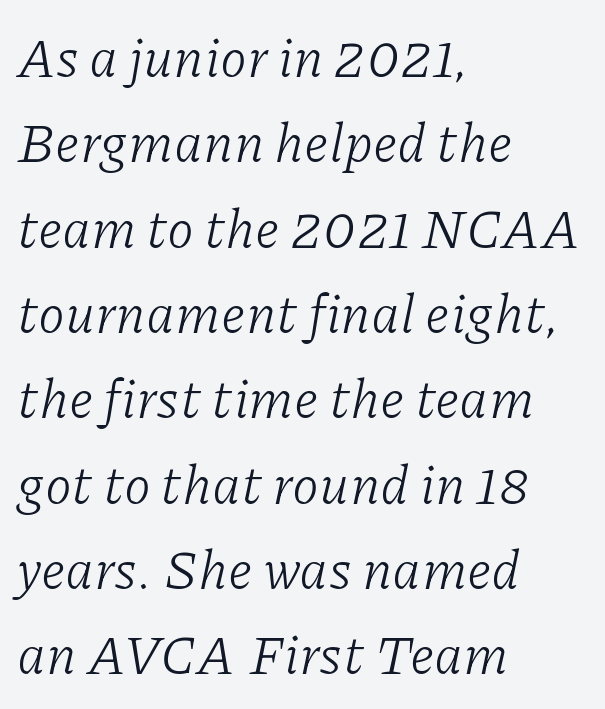
The image shows 54 px light serif type, italic (leaning right); set left-aligned, normal line spacing (1.58x), normal letter spacing, not underlined; low stroke contrast and a medium x-height.
